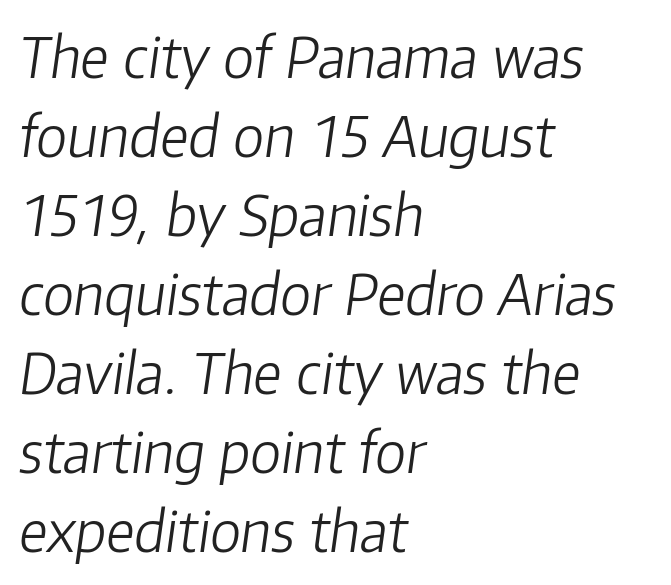
The space directly below the letters is spotless. The rendering uses natural spacing where letterforms have individual widths. Honestly, the row spacing looks completely unremarkable. Compared with ordinary roman type, these characters are visibly tilted.
